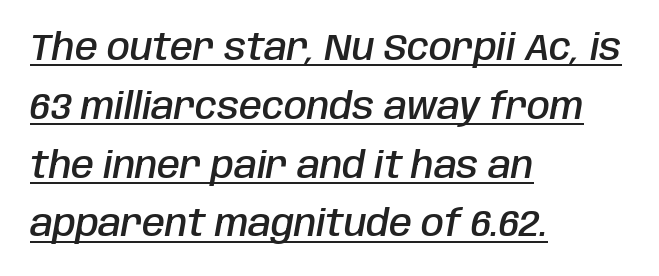
{"italic": "yes", "lean": "right", "slant_degrees": 10, "bold": "semi", "weight": "semibold", "width": "condensed", "stroke_contrast": "low", "x_height": "large", "monospaced": "no", "underline": "yes", "align": "left", "line_spacing": "normal", "line_spacing_ratio": 1.59, "letter_spacing": "normal", "letter_spacing_em": 0.0, "glyph_px": 37}
